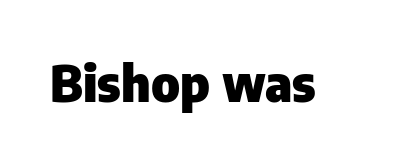
{"serif": "no", "italic": "no", "bold": "yes", "weight": "heavy", "width": "normal", "stroke_contrast": "low", "x_height": "medium", "monospaced": "no", "underline": "no", "letter_spacing": "normal", "letter_spacing_em": 0.0, "glyph_px": 50}
